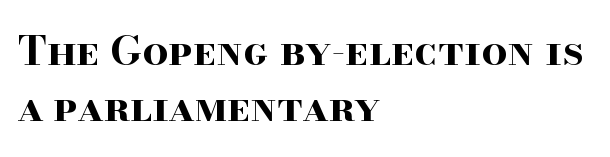
{"serif": "yes", "italic": "no", "bold": "yes", "weight": "bold", "width": "wide", "stroke_contrast": "high", "x_height": "small", "monospaced": "no", "underline": "no", "align": "left", "line_spacing": "normal", "line_spacing_ratio": 1.37, "letter_spacing": "normal", "letter_spacing_em": 0.0, "glyph_px": 41}
